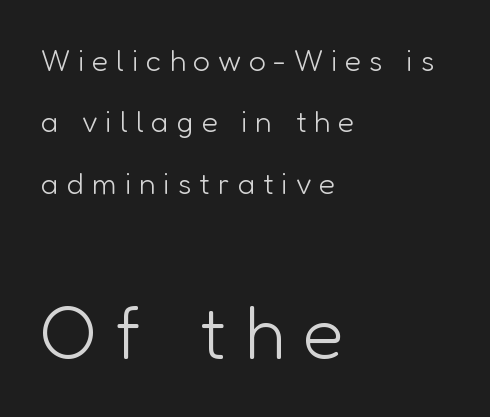
The image shows 74 px light sans-serif type, upright; set left-aligned, loose line spacing (2.05x), unusually wide letter spacing (+0.26 em), not underlined; the second (bottom) block is 2.47x larger; low stroke contrast and a medium x-height.
